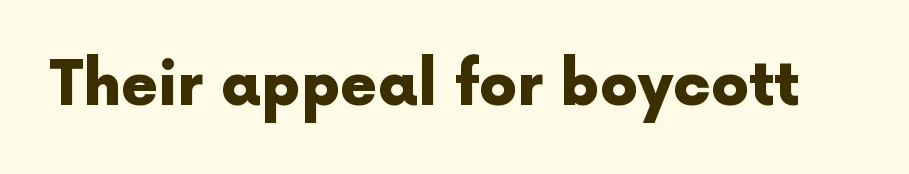
{"serif": "no", "italic": "no", "bold": "yes", "weight": "heavy", "width": "normal", "x_height": "medium", "monospaced": "no", "underline": "no", "letter_spacing": "normal", "letter_spacing_em": 0.0, "glyph_px": 60}
